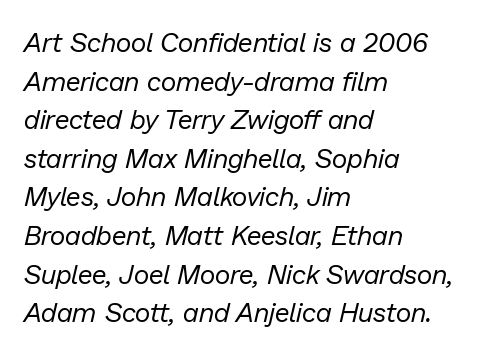
A student would call this left alignment; a typographer would say flush left, rag right. Bare-footed words on every line. Quick note: interline space is typical. The typography opts for an oblique posture over an upright one. Glyph-to-glyph distance matches everyday printed text.
